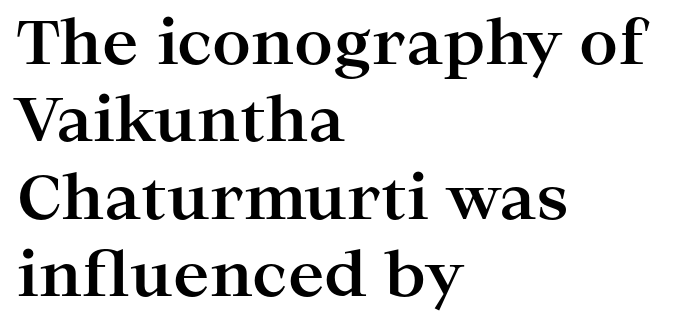
The image shows 61 px bold, wide serif type, upright; set left-aligned, normal line spacing (1.27x), normal letter spacing, not underlined; high stroke contrast and a medium x-height.
